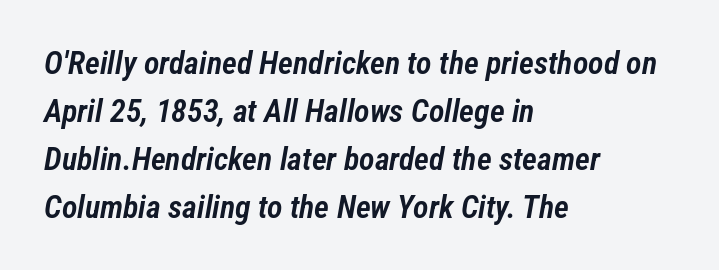
Q: Is the text bold? A: Semi-bold.
Q: Is the text italic (slanted)? A: Yes, it leans right by about 12 degrees.
Q: Is the text underlined? A: No.
Q: How is the paragraph aligned? A: Left-aligned.
Q: Is the spacing between letters normal or unusually wide? A: Normal.
Q: Is the spacing between lines tight, normal or loose? A: Normal.
Q: Width (condensed, normal, or wide)? A: Condensed.
Q: Stroke contrast? A: Low.
Q: x-height? A: Medium.
Q: Monospaced? A: No.
